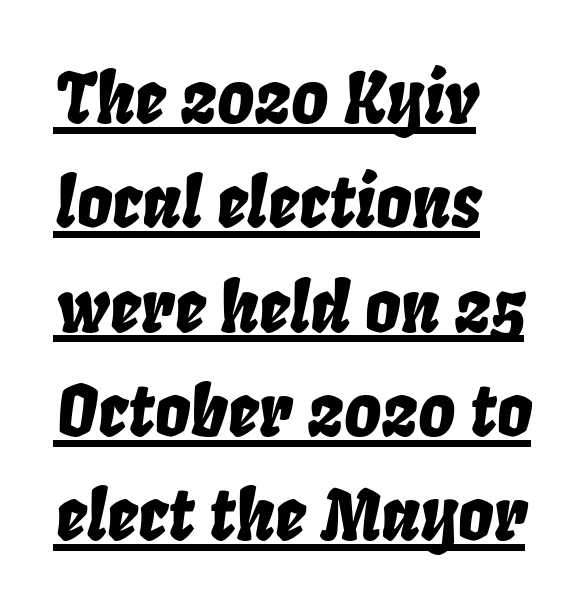
{"italic": "yes", "lean": "right", "slant_degrees": 8, "width": "condensed", "stroke_contrast": "low", "x_height": "large", "monospaced": "no", "underline": "yes", "align": "left", "line_spacing": "normal", "line_spacing_ratio": 1.49, "letter_spacing": "normal", "letter_spacing_em": 0.0, "glyph_px": 70}
